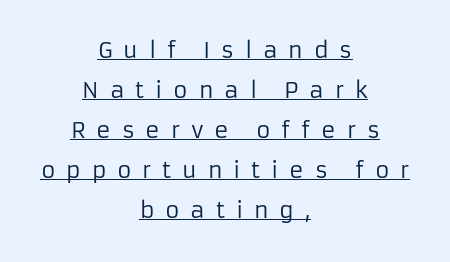
The typeface has the unassuming heft of standard copy or less. Letter spacing: wide. Upright lettering throughout. A continuous stroke trails under the words, as in a hyperlink.
